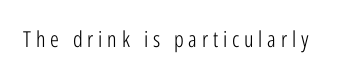
{"italic": "no", "bold": "no", "underline": "no", "letter_spacing": "wide", "letter_spacing_em": 0.22, "glyph_px": 22}
